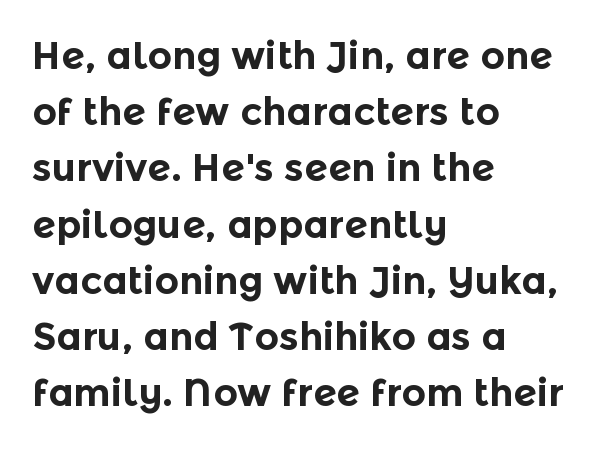
The lettering stays uniformly vertical, giving the passage a roman look. Tracking value appears to be zero — textbook default spacing. A typesetter would call this leading conventional body-copy spacing. You can tell from the bare stems that sans-serif type was used.
